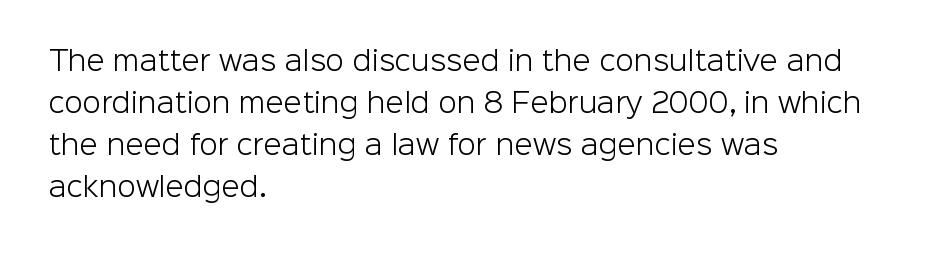
{"italic": "no", "bold": "no", "underline": "no", "align": "left", "line_spacing": "normal", "line_spacing_ratio": 1.56, "letter_spacing": "normal", "letter_spacing_em": 0.0, "glyph_px": 27}
